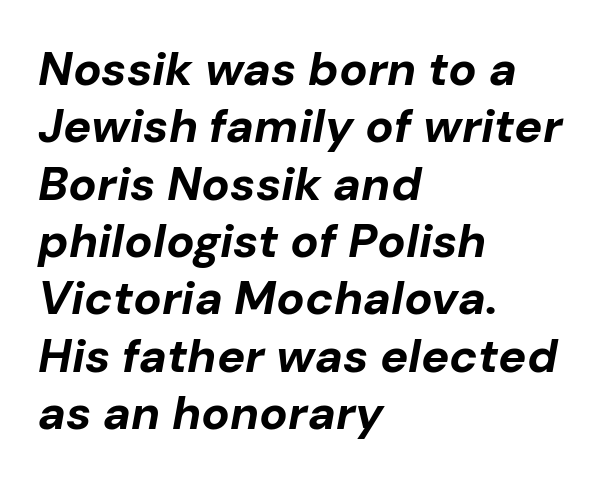
Q: Is the text bold? A: Yes.
Q: Is the text italic (slanted)? A: Yes, it leans right by about 10 degrees.
Q: Is the text underlined? A: No.
Q: How is the paragraph aligned? A: Left-aligned.
Q: Is the spacing between letters normal or unusually wide? A: Normal.
Q: Width (condensed, normal, or wide)? A: Normal.
Q: Stroke contrast? A: Low.
Q: x-height? A: Medium.
Q: Monospaced? A: No.
